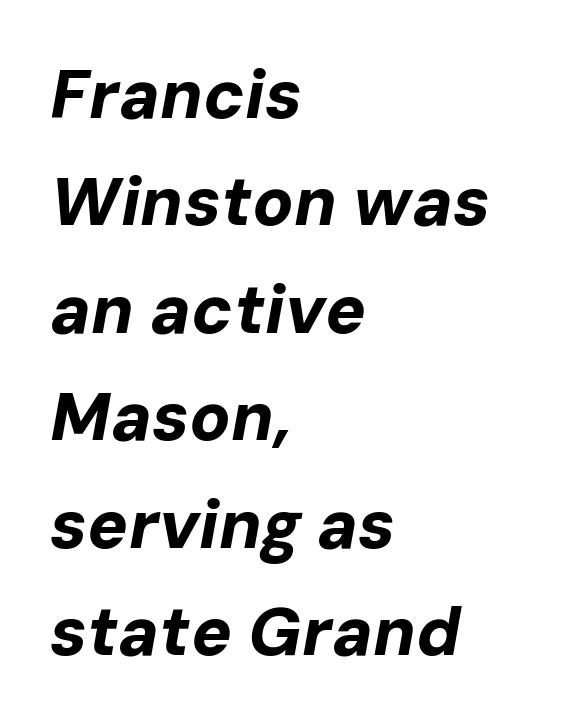
{"italic": "yes", "lean": "right", "slant_degrees": 10, "bold": "yes", "weight": "bold", "width": "normal", "stroke_contrast": "low", "x_height": "medium", "monospaced": "no", "underline": "no", "align": "left", "line_spacing": "normal", "line_spacing_ratio": 1.58, "letter_spacing": "normal", "letter_spacing_em": 0.0, "glyph_px": 68}
